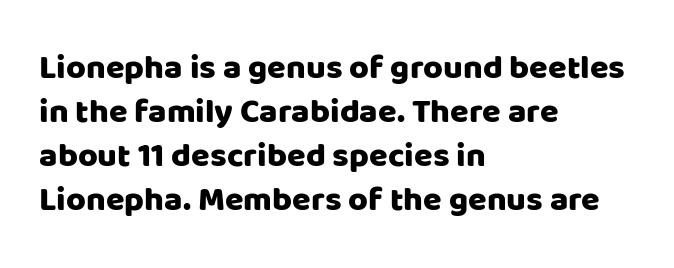
Whoever set this chose a conventional vertical rhythm. Descenders hang freely into open space. The rendering uses natural spacing where letterforms have individual widths. Classification — sans serif. Quick note: not italic, upright.
